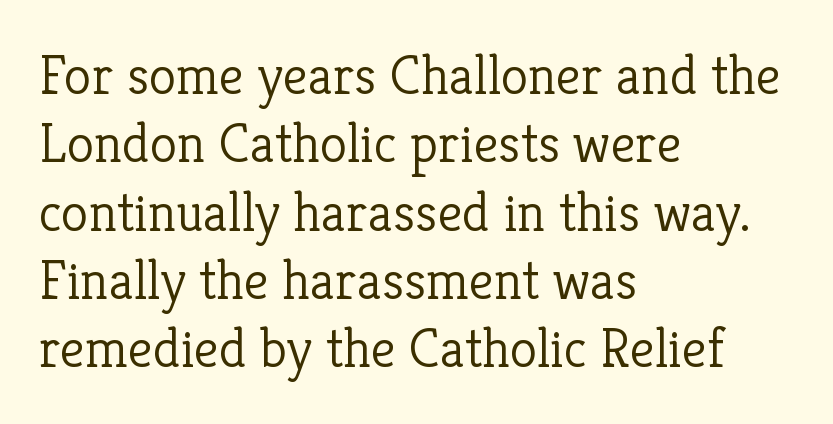
{"serif": "yes", "italic": "no", "bold": "no", "weight": "light", "width": "normal", "stroke_contrast": "low", "x_height": "medium", "monospaced": "no", "underline": "no", "align": "left", "line_spacing_ratio": 1.22, "letter_spacing": "normal", "letter_spacing_em": 0.0, "glyph_px": 56}
